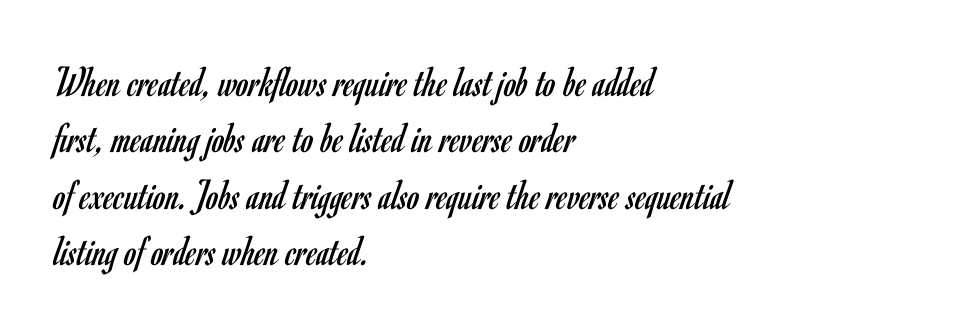
A typesetter would call this leading conventional body-copy spacing. Left-aligned paragraph, ragged on the right. The text was rendered using a sans face with plain stroke endings. Rule under the text: the space is simply empty. A typesetter would call this proportional, since set widths differ per character.
